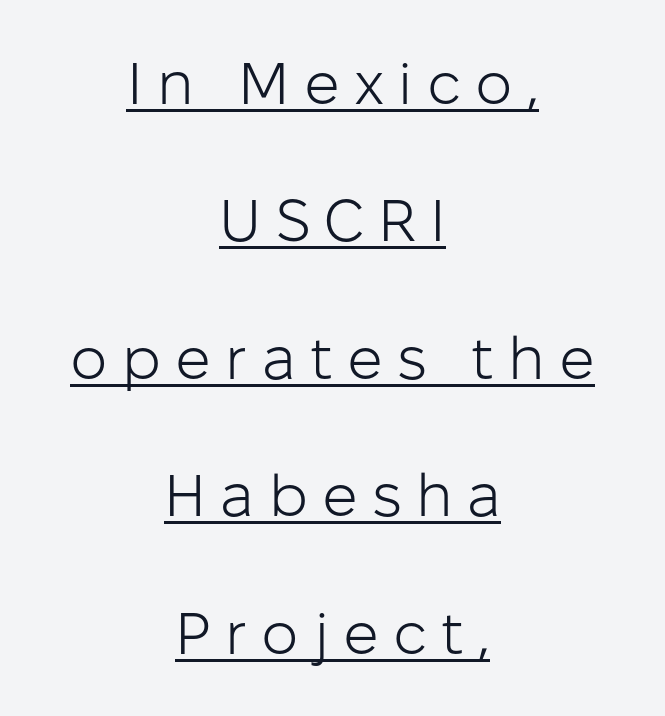
Q: Is the text bold? A: No.
Q: Is the text italic (slanted)? A: No, it is upright.
Q: Is the typeface a serif or a sans-serif typeface? A: Sans-serif.
Q: Is the text underlined? A: Yes.
Q: How is the paragraph aligned? A: Centered.
Q: Is the spacing between letters normal or unusually wide? A: Unusually wide.
Q: Is the spacing between lines tight, normal or loose? A: Loose.
Q: Width (condensed, normal, or wide)? A: Normal.
Q: Stroke contrast? A: Low.
Q: x-height? A: Medium.
Q: Monospaced? A: No.
